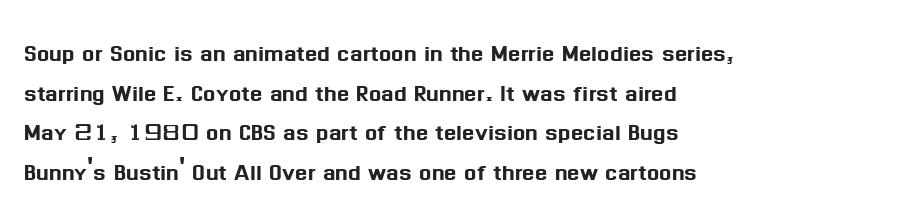
The image shows 29 px sans-serif type, upright; set left-aligned, normal line spacing (1.37x), normal letter spacing, not underlined; medium stroke contrast and a medium x-height.
